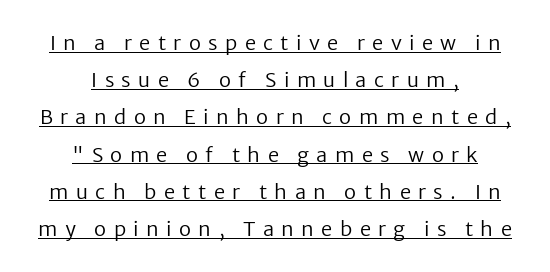
The image shows 20 px text type, upright; set centered, line spacing 1.86x, unusually wide letter spacing (+0.37 em), underlined.
